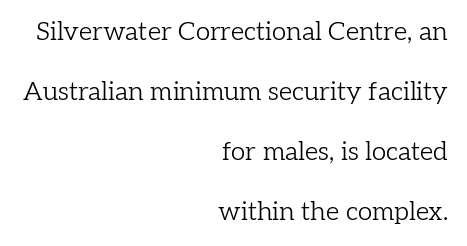
The image shows 26 px text type, upright; set right-aligned, loose line spacing (2.31x), normal letter spacing, not underlined.
